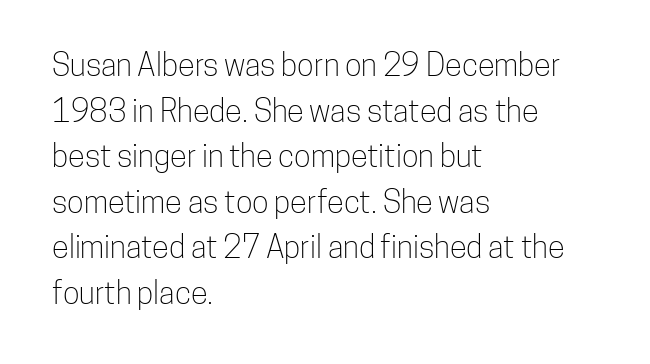
The image shows 31 px light, condensed sans-serif type, upright; set left-aligned, normal line spacing (1.47x), normal letter spacing, not underlined; low stroke contrast and a medium x-height.
